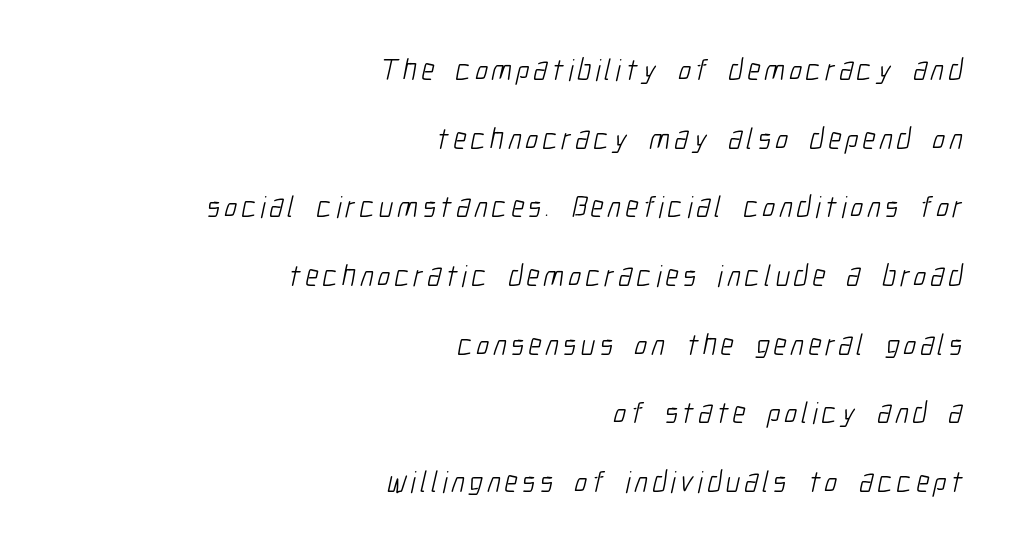
The image shows 30 px light, condensed sans-serif type; set right-aligned, loose line spacing (2.29x), not underlined; low stroke contrast and a medium x-height.
